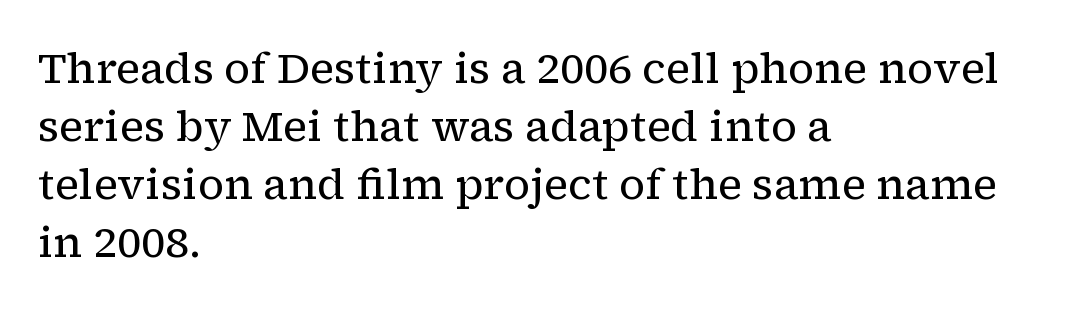
Designer's note — italics off, roman on. No letter is thick-stroked: the sample isn't bold. Nobody drew a line under any word here. These lines keep a tight, regular rhythm from letter to letter. The rendering shows small feet on the letterforms — a serif design.
